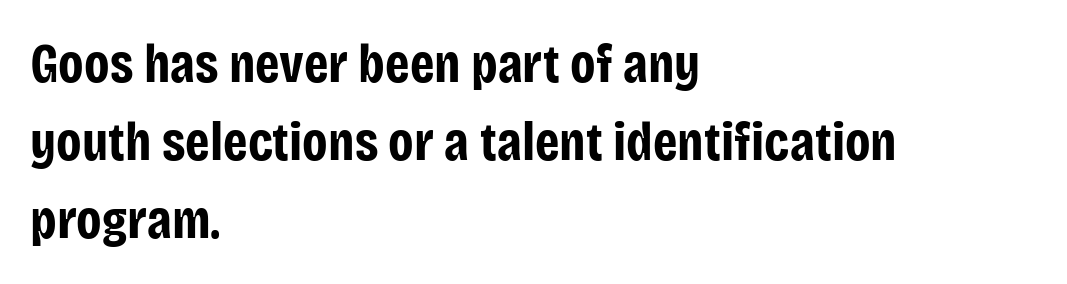
{"serif": "no", "italic": "no", "bold": "yes", "weight": "bold", "width": "condensed", "stroke_contrast": "low", "x_height": "large", "monospaced": "no", "underline": "no", "align": "left", "line_spacing": "normal", "line_spacing_ratio": 1.42, "letter_spacing": "normal", "letter_spacing_em": 0.0, "glyph_px": 55}
